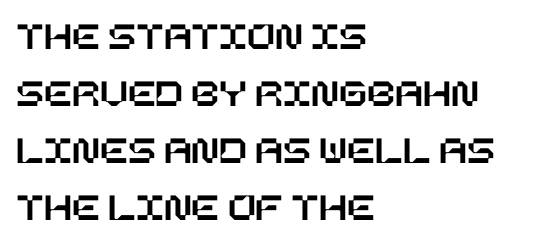
Q: Is the text italic (slanted)? A: No, it is upright.
Q: Is the text underlined? A: No.
Q: How is the paragraph aligned? A: Left-aligned.
Q: Is the spacing between letters normal or unusually wide? A: Normal.
Q: Is the spacing between lines tight, normal or loose? A: Normal.
Q: Width (condensed, normal, or wide)? A: Normal.
Q: Stroke contrast? A: Low.
Q: x-height? A: Large.
